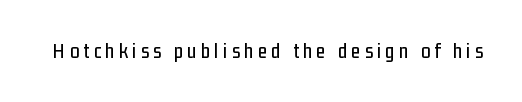
Q: Is the text italic (slanted)? A: No, it is upright.
Q: Is the text underlined? A: No.
Q: Is the spacing between letters normal or unusually wide? A: Unusually wide.
